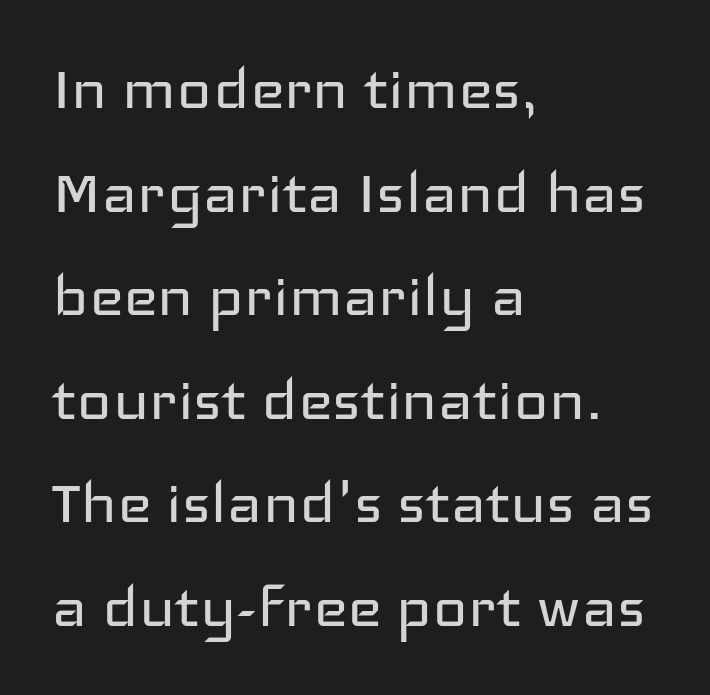
Stroke thickness stays within the range of a standard reading face or lighter. The paragraph has a hard left edge and a soft right edge. The strip under each line holds only bare page. The designer went with a sans here, leaving each stem footless. Vertical strokes here are truly vertical.
